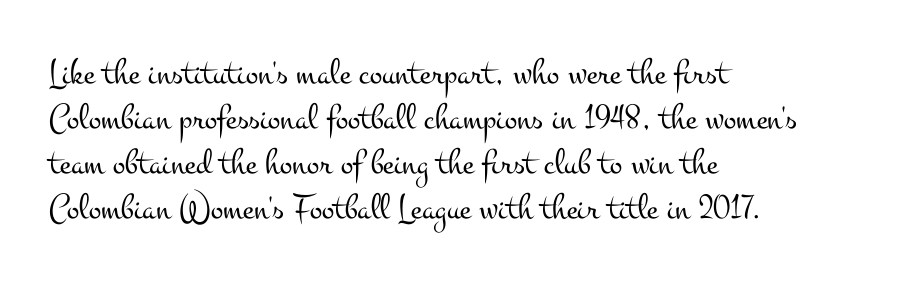
{"bold": "no", "weight": "light", "width": "wide", "stroke_contrast": "medium", "x_height": "small", "monospaced": "no", "underline": "no", "align": "left", "line_spacing_ratio": 1.22, "letter_spacing": "normal", "letter_spacing_em": 0.0, "glyph_px": 37}
